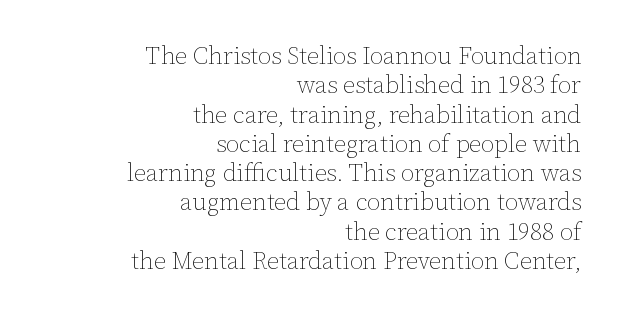
Q: Is the text bold? A: No.
Q: Is the text italic (slanted)? A: No, it is upright.
Q: Is the text underlined? A: No.
Q: How is the paragraph aligned? A: Right-aligned.
Q: Is the spacing between letters normal or unusually wide? A: Normal.
